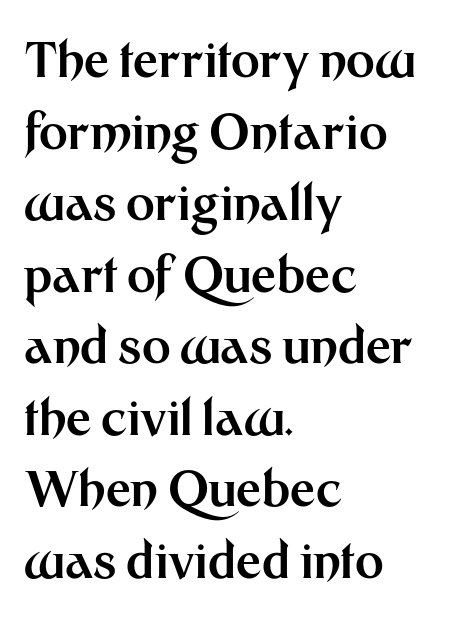
Compared with typical body copy, the letter spacing here is the same. Note the varied advance widths — an 'i' is clearly narrower than an 'm'. Pretty heavy lettering here — definitely bold. Nope, not italic — everything's standing straight. Honestly, the row spacing looks completely unremarkable. Has an underline been added? It has not.
